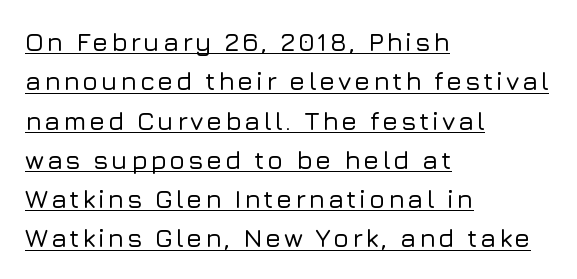
Q: Is the text italic (slanted)? A: No, it is upright.
Q: Is the text underlined? A: Yes.
Q: How is the paragraph aligned? A: Left-aligned.
Q: Is the spacing between lines tight, normal or loose? A: Normal.
